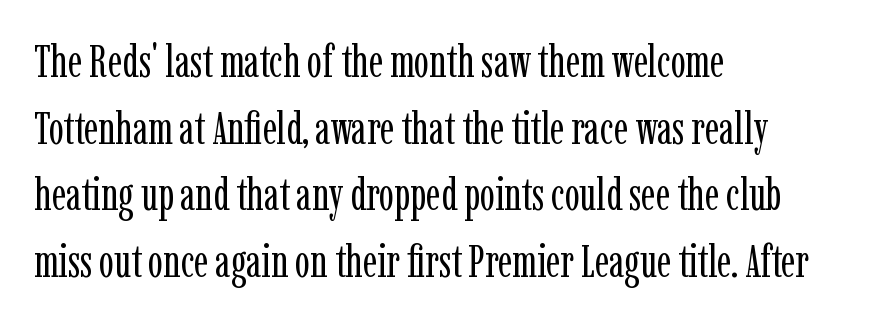
The image shows 45 px regular-weight, condensed serif type, upright; set left-aligned, normal line spacing (1.48x), normal letter spacing, not underlined; low stroke contrast and a medium x-height.
